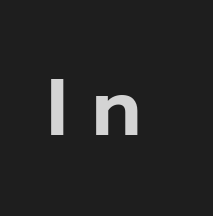
Q: Is the text italic (slanted)? A: No, it is upright.
Q: Is the typeface a serif or a sans-serif typeface? A: Sans-serif.
Q: Is the text underlined? A: No.
Q: Is the spacing between letters normal or unusually wide? A: Unusually wide.
Q: Width (condensed, normal, or wide)? A: Normal.
Q: Stroke contrast? A: Low.
Q: x-height? A: Medium.
Q: Monospaced? A: No.
